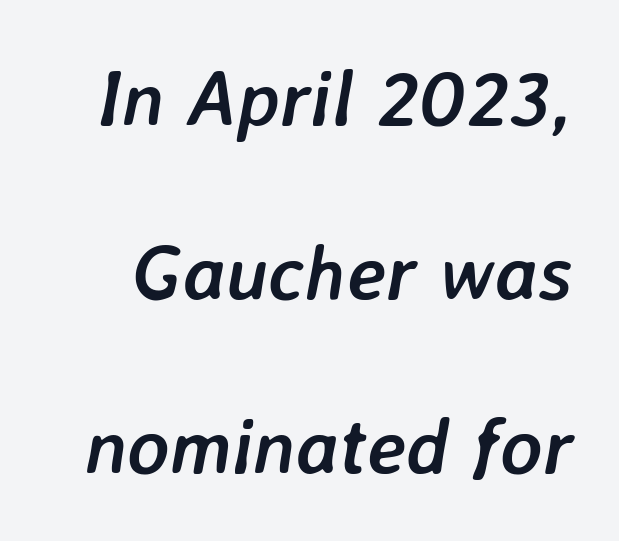
Nothing unusual about the tracking: characters are spaced as the font intends. Observe the lean: these are italic letterforms. Underlining? Definitely not there. Is this a fixed-width face? No — the glyphs have proportional, varying widths.
